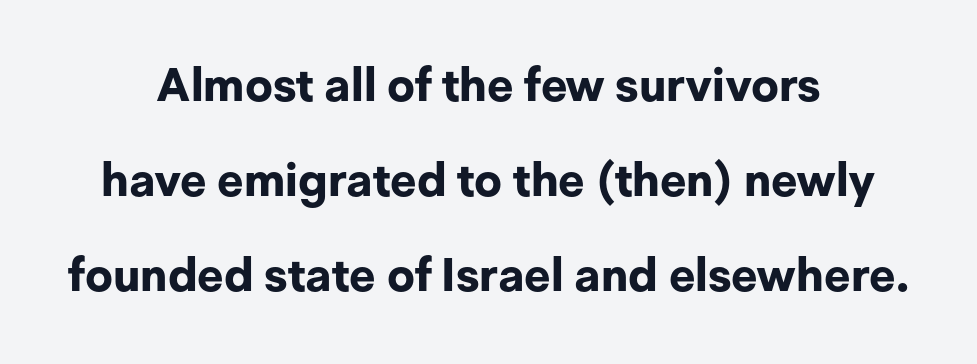
Q: Is the text bold? A: Yes.
Q: Is the text italic (slanted)? A: No, it is upright.
Q: Is the typeface a serif or a sans-serif typeface? A: Sans-serif.
Q: Is the text underlined? A: No.
Q: How is the paragraph aligned? A: Centered.
Q: Is the spacing between letters normal or unusually wide? A: Normal.
Q: Is the spacing between lines tight, normal or loose? A: Loose.
Q: Width (condensed, normal, or wide)? A: Normal.
Q: Stroke contrast? A: Low.
Q: x-height? A: Medium.
Q: Monospaced? A: No.
